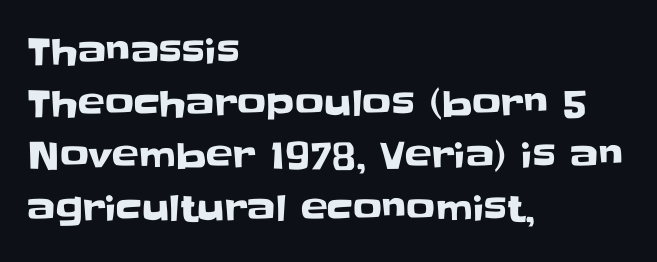
The lettering holds an erect, upright posture throughout. A clean baseline with only descenders dipping below it. Compared with typical paragraphs, the rows here are spaced about the same. No extra tracking has been applied to these lines. The rag falls on the right side of this text block.
